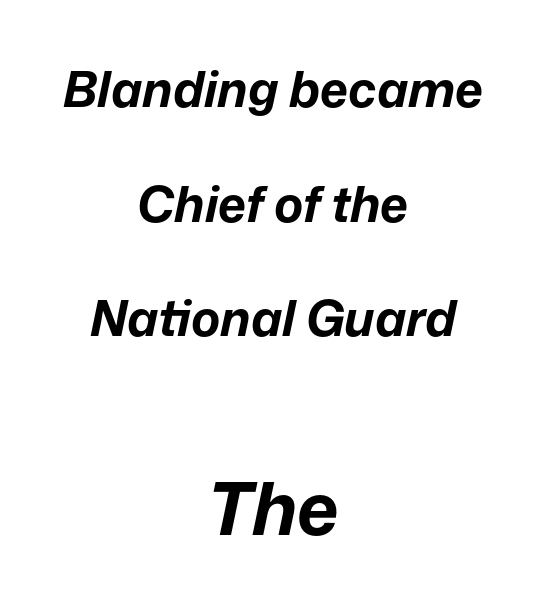
Q: Is the text bold? A: Yes.
Q: Is the text italic (slanted)? A: Yes, it leans right by about 12 degrees.
Q: Is the text underlined? A: No.
Q: How is the paragraph aligned? A: Centered.
Q: Is the spacing between letters normal or unusually wide? A: Normal.
Q: Is the spacing between lines tight, normal or loose? A: Loose.
Q: Which block of text is set in a larger size, the first (top) or the second (bottom)? A: The second (bottom) one.
Q: Width (condensed, normal, or wide)? A: Normal.
Q: Stroke contrast? A: Low.
Q: x-height? A: Medium.
Q: Monospaced? A: No.
